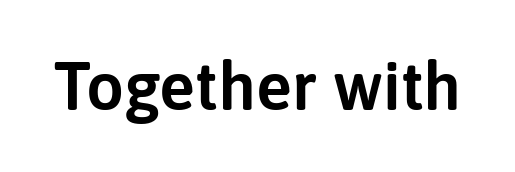
{"serif": "no", "italic": "no", "width": "normal", "stroke_contrast": "low", "x_height": "medium", "monospaced": "no", "underline": "no", "letter_spacing": "normal", "letter_spacing_em": 0.0, "glyph_px": 67}
